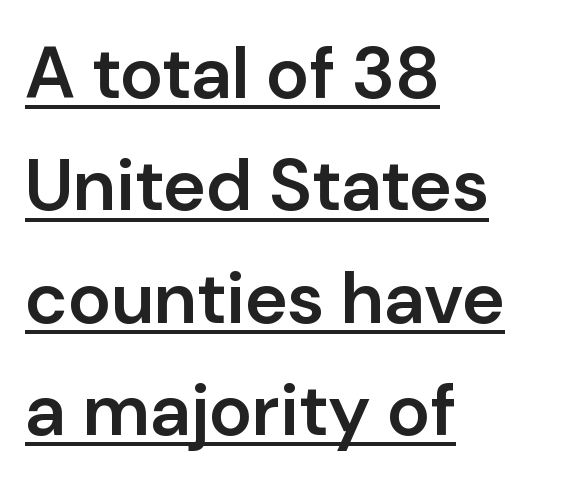
{"serif": "no", "italic": "no", "bold": "semi", "weight": "semibold", "width": "normal", "stroke_contrast": "low", "x_height": "medium", "monospaced": "no", "underline": "yes", "align": "left", "line_spacing": "normal", "line_spacing_ratio": 1.54, "letter_spacing": "normal", "letter_spacing_em": 0.0, "glyph_px": 73}
